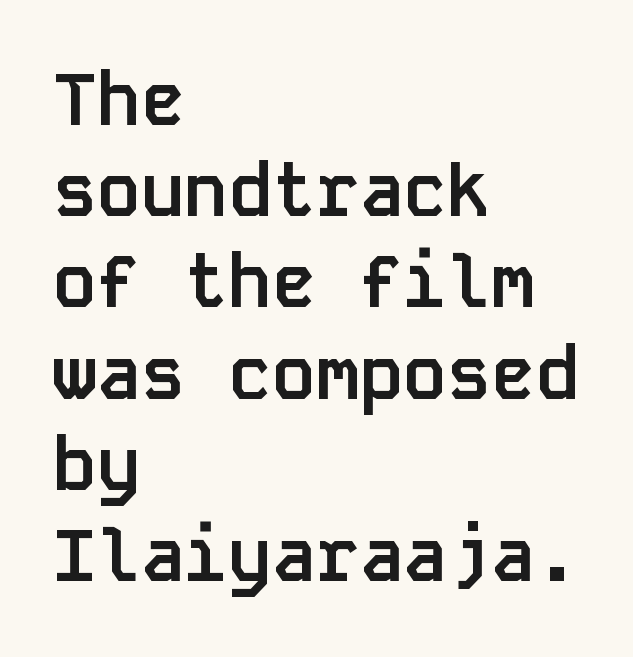
Q: Is the text bold? A: Yes.
Q: Is the text italic (slanted)? A: No, it is upright.
Q: Is the typeface a serif or a sans-serif typeface? A: Sans-serif.
Q: Is the text underlined? A: No.
Q: How is the paragraph aligned? A: Left-aligned.
Q: Is the spacing between letters normal or unusually wide? A: Normal.
Q: Is the spacing between lines tight, normal or loose? A: Normal.
Q: Width (condensed, normal, or wide)? A: Normal.
Q: Stroke contrast? A: Low.
Q: x-height? A: Large.
Q: Monospaced? A: Yes.
